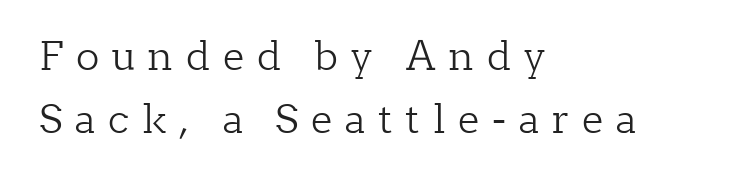
Q: Is the text bold? A: No.
Q: Is the text italic (slanted)? A: No, it is upright.
Q: Is the typeface a serif or a sans-serif typeface? A: Serif.
Q: Is the text underlined? A: No.
Q: How is the paragraph aligned? A: Left-aligned.
Q: Is the spacing between letters normal or unusually wide? A: Unusually wide.
Q: Is the spacing between lines tight, normal or loose? A: Normal.
Q: Width (condensed, normal, or wide)? A: Normal.
Q: Stroke contrast? A: Low.
Q: x-height? A: Medium.
Q: Monospaced? A: No.
